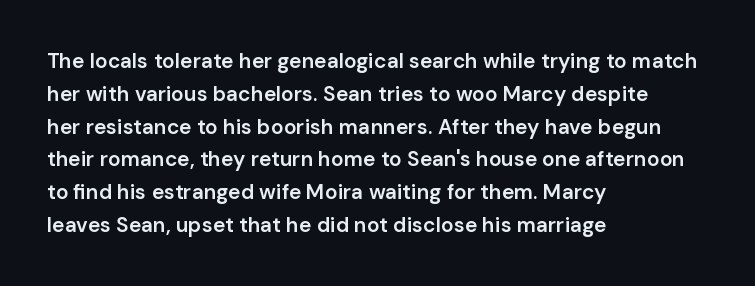
The image shows 21 px text type, upright; set left-aligned, normal line spacing (1.56x), normal letter spacing, not underlined.
